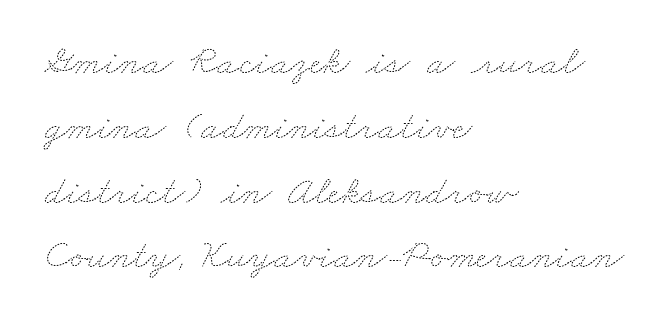
Varying glyph widths throughout — classic text-font behaviour. Each row of text sits above clean, open space. Is the type heavy? It reads as light-to-regular instead. The designer left line spacing at the default. Does extra space separate the letters? No, they use regular spacing. Alignment: flush left.
